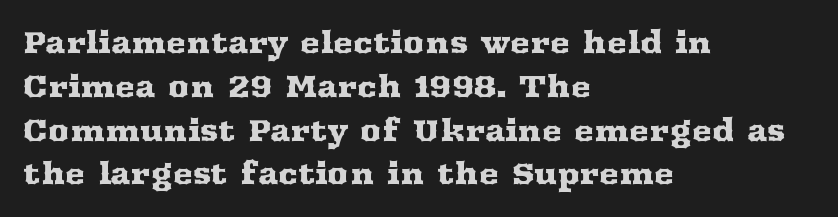
Where is the straight margin? On the left. Words float on clear page, feet unadorned. Rows of type keep a routine distance in the vertical direction. Every character sits straight up, as roman type does.
